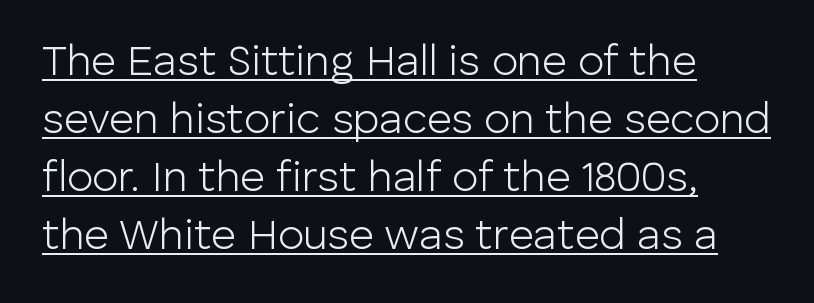
The image shows 43 px light sans-serif type, upright; set left-aligned, normal line spacing (1.35x), normal letter spacing, underlined; low stroke contrast and a medium x-height.
